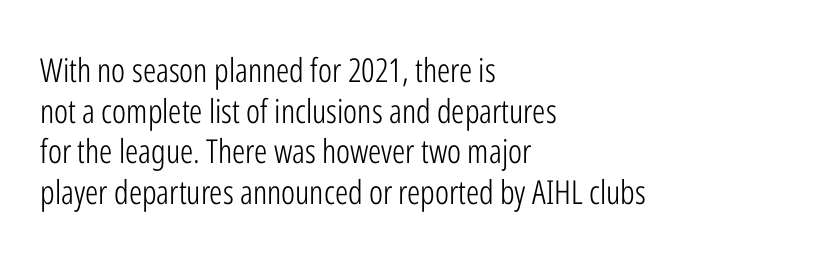
{"serif": "no", "italic": "no", "bold": "no", "weight": "light", "width": "condensed", "stroke_contrast": "low", "x_height": "medium", "monospaced": "no", "underline": "no", "align": "left", "line_spacing_ratio": 1.23, "letter_spacing": "normal", "letter_spacing_em": 0.0, "glyph_px": 33}
